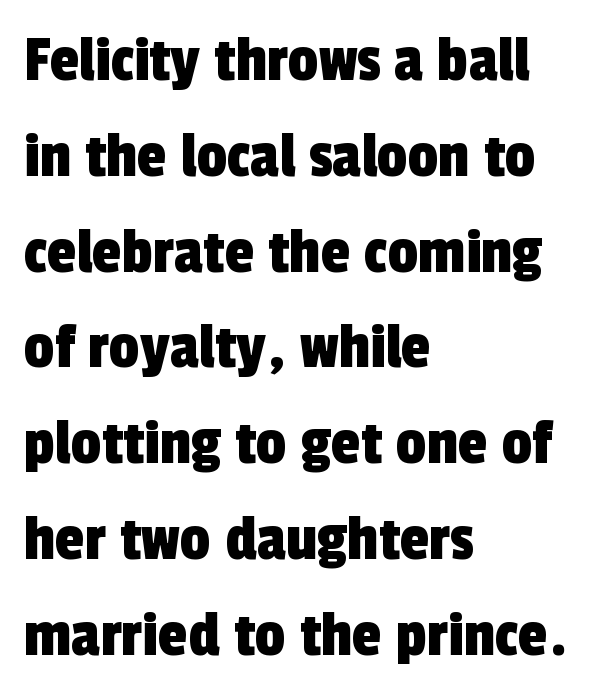
The image shows 67 px condensed sans-serif type; set left-aligned, normal line spacing (1.43x), normal letter spacing, not underlined; a medium x-height.
